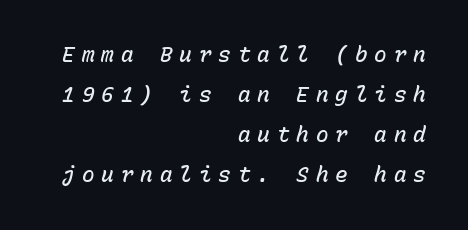
Decoration check: the copy has no underline. The text block is weighted toward the right margin, trailing off unevenly leftward. The passage shown has open, widely tracked lettering throughout. Summary of weight: moderately heavy, a semibold. If you drew a line through each stem, it would be angled. Compared with typical paragraphs, the rows here are farther apart.
